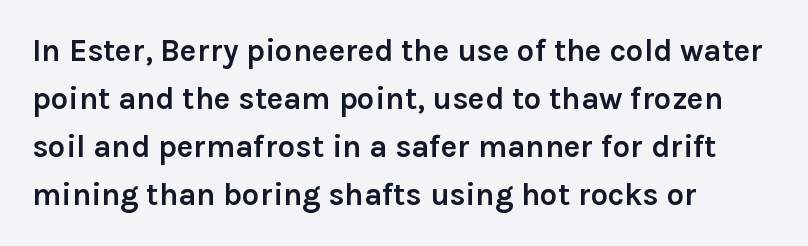
{"serif": "no", "italic": "no", "bold": "yes", "weight": "semibold", "width": "normal", "stroke_contrast": "low", "x_height": "medium", "monospaced": "no", "underline": "no", "align": "left", "line_spacing": "normal", "line_spacing_ratio": 1.55, "letter_spacing": "normal", "letter_spacing_em": 0.0, "glyph_px": 31}
